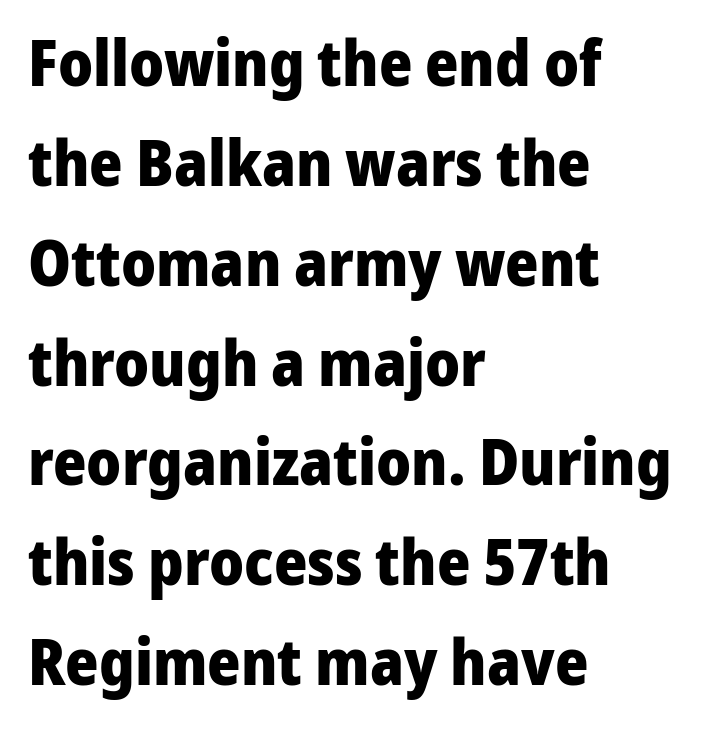
The image shows 64 px heavy sans-serif type, upright; set left-aligned, normal line spacing (1.56x), normal letter spacing, not underlined; low stroke contrast and a medium x-height.
